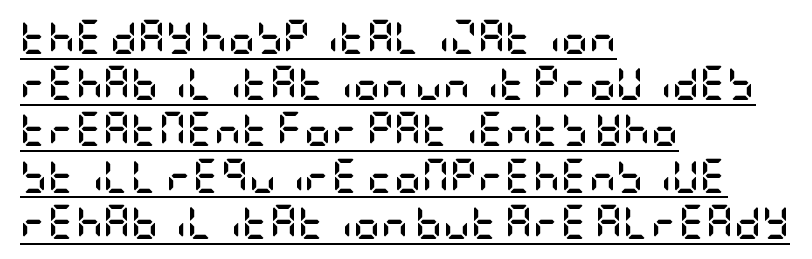
Q: Is the text bold? A: Yes.
Q: Is the text italic (slanted)? A: No, it is upright.
Q: Is the typeface a serif or a sans-serif typeface? A: Sans-serif.
Q: Is the text underlined? A: Yes.
Q: How is the paragraph aligned? A: Left-aligned.
Q: Is the spacing between letters normal or unusually wide? A: Normal.
Q: Is the spacing between lines tight, normal or loose? A: Normal.
Q: Width (condensed, normal, or wide)? A: Condensed.
Q: Stroke contrast? A: Low.
Q: x-height? A: Large.
